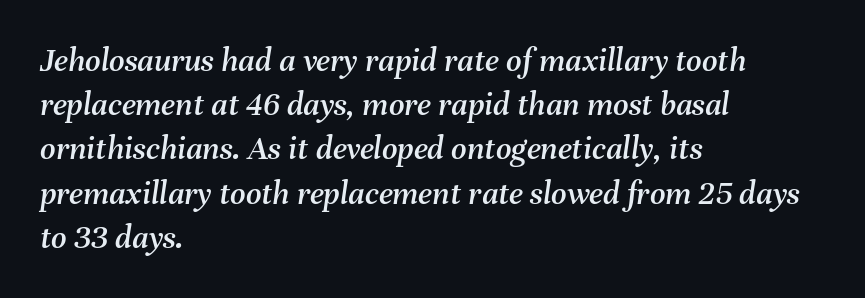
The lettering tilts uniformly, giving the passage an italic look. The letters advance in unequal steps, a hallmark of proportional type. Observe the ordinary spacing: letters are neighbours, not strangers. The lines are quadded left.
